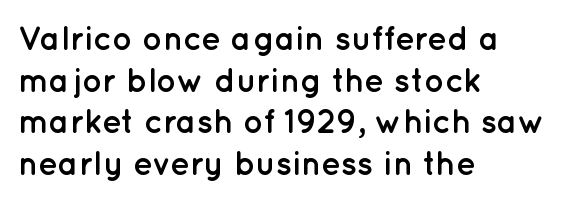
{"serif": "no", "italic": "no", "bold": "yes", "weight": "semibold", "width": "normal", "stroke_contrast": "low", "x_height": "medium", "monospaced": "no", "underline": "no", "align": "left", "line_spacing": "normal", "line_spacing_ratio": 1.26, "letter_spacing": "normal", "letter_spacing_em": 0.0, "glyph_px": 33}
